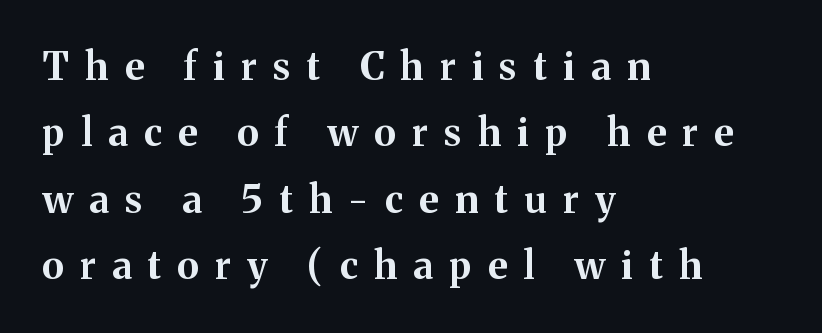
The lettering holds an erect, upright posture throughout. The type family on display is of the serif kind. Lines of text with bare space underneath. Observe the wide spacing: letters keep a clear distance from each other.
